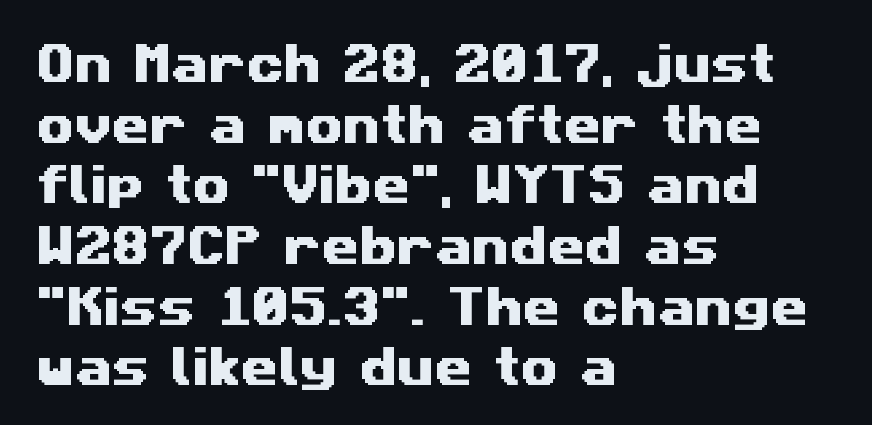
The image shows 43 px wide sans-serif type; set left-aligned, normal line spacing (1.41x), normal letter spacing, not underlined; medium stroke contrast and a medium x-height.
